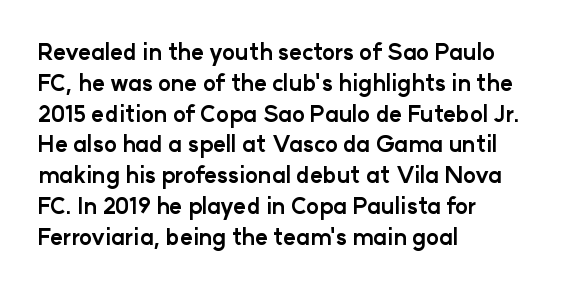
The image shows 22 px bold type, upright; set left-aligned, normal line spacing (1.4x), normal letter spacing, not underlined.
